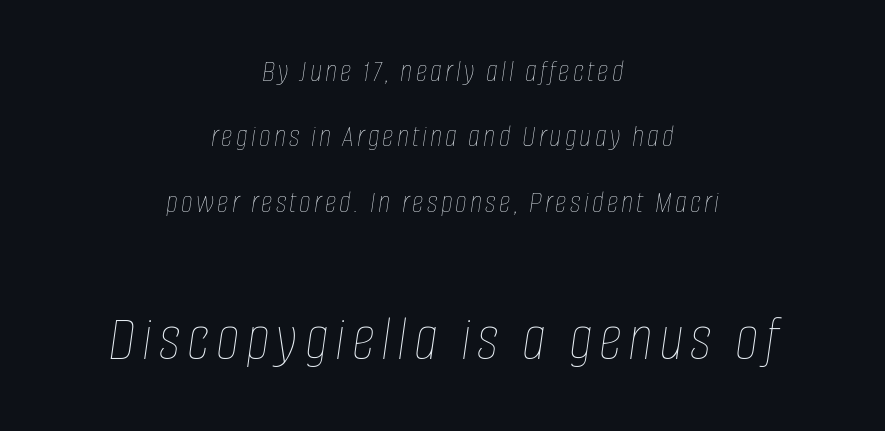
Layout note: lines centered. The letters look calm and open, with moderate or lighter stems. The baseline area is clear. A great deal of white space separates one row of letters from the next. Here the designer chose a conventional face with non-uniform glyph widths. These two chunks differ in scale, with the bottom chunk taking the larger measure.
